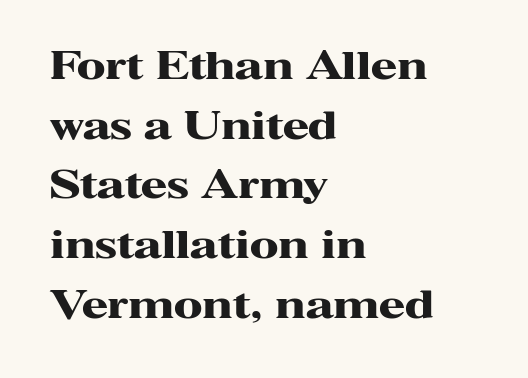
{"serif": "yes", "italic": "no", "bold": "yes", "weight": "heavy", "width": "wide", "stroke_contrast": "high", "x_height": "medium", "monospaced": "no", "underline": "no", "align": "left", "line_spacing": "normal", "line_spacing_ratio": 1.57, "letter_spacing": "normal", "letter_spacing_em": 0.0, "glyph_px": 38}
